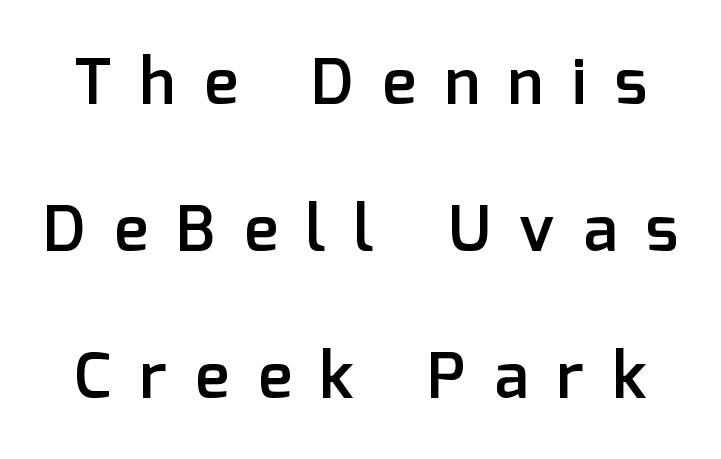
The image shows 64 px semibold sans-serif type, upright; set loose line spacing (2.3x), unusually wide letter spacing (+0.45 em), not underlined; low stroke contrast and a medium x-height.
